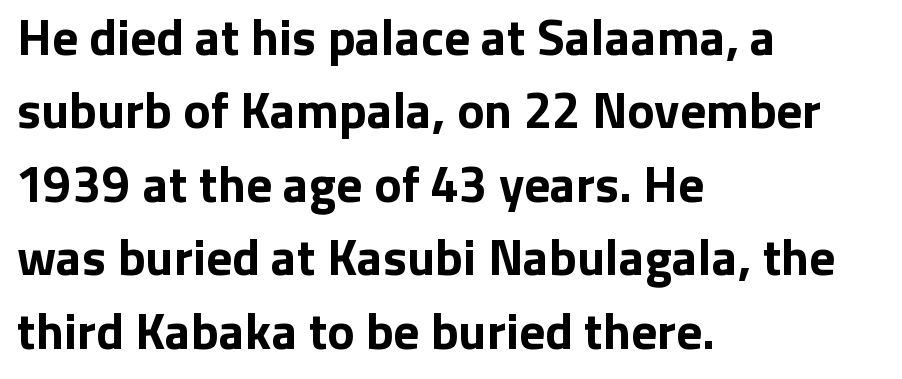
Q: Is the text bold? A: Yes.
Q: Is the text italic (slanted)? A: No, it is upright.
Q: Is the typeface a serif or a sans-serif typeface? A: Sans-serif.
Q: Is the text underlined? A: No.
Q: How is the paragraph aligned? A: Left-aligned.
Q: Is the spacing between letters normal or unusually wide? A: Normal.
Q: Is the spacing between lines tight, normal or loose? A: Normal.
Q: Width (condensed, normal, or wide)? A: Normal.
Q: Stroke contrast? A: Low.
Q: x-height? A: Medium.
Q: Monospaced? A: No.
